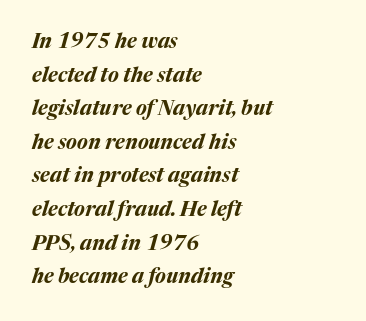
{"italic": "yes", "lean": "right", "slant_degrees": 17, "bold": "yes", "underline": "no", "align": "left", "line_spacing": "normal", "line_spacing_ratio": 1.68, "letter_spacing": "normal", "letter_spacing_em": 0.0, "glyph_px": 20}
